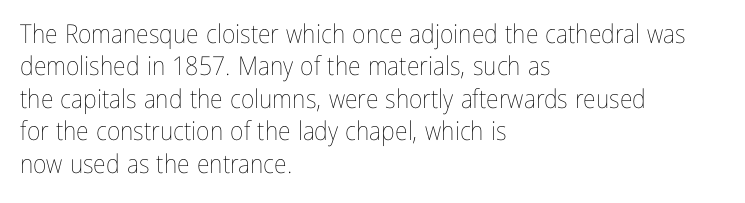
{"italic": "no", "bold": "no", "underline": "no", "align": "left", "line_spacing": "normal", "line_spacing_ratio": 1.25, "letter_spacing": "normal", "letter_spacing_em": 0.0, "glyph_px": 26}
